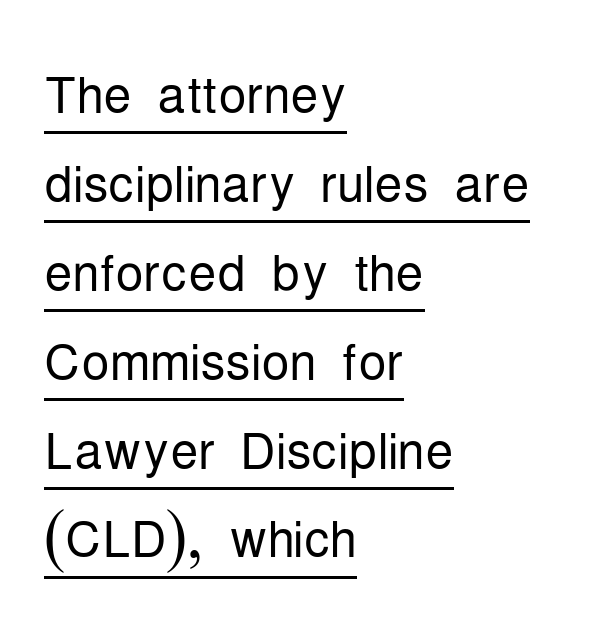
The image shows 70 px light, condensed sans-serif type, upright; set left-aligned, normal line spacing (1.27x), normal letter spacing, underlined; low stroke contrast and a medium x-height.
